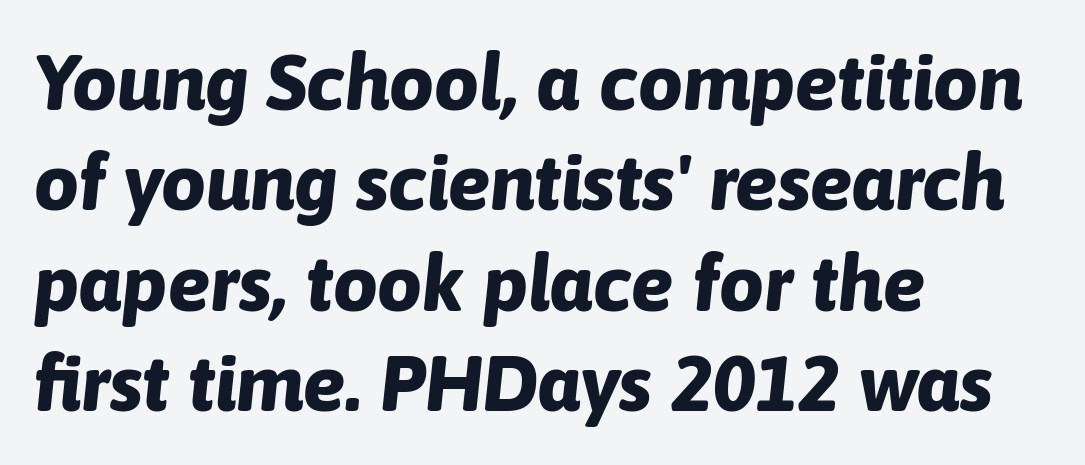
The letters sit at their default tracking, neither squeezed nor spread. Letters rest on an invisible, unmarked baseline. All the whitespace from short lines collects on the right. Each letter keeps its own natural width here, so spacing adapts to shape. Every letter is thick-stroked: bold, no question.
